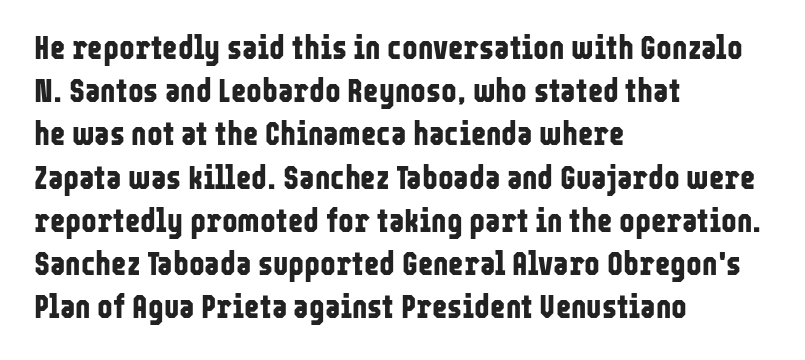
The image shows 33 px bold, condensed sans-serif type, upright; set left-aligned, normal line spacing (1.31x), normal letter spacing, not underlined; low stroke contrast and a medium x-height.
